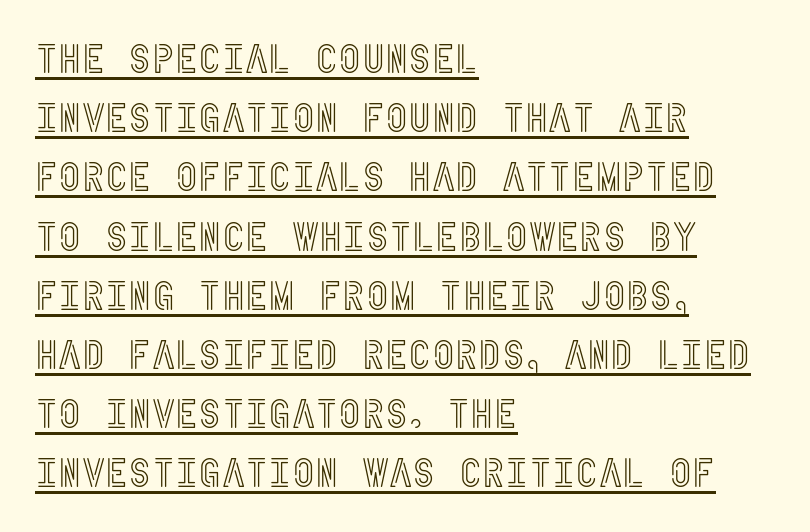
Underline: present. Posture: vertical. Honestly, the letter spacing is just normal — you wouldn't notice it. The designer left line spacing at the default.
